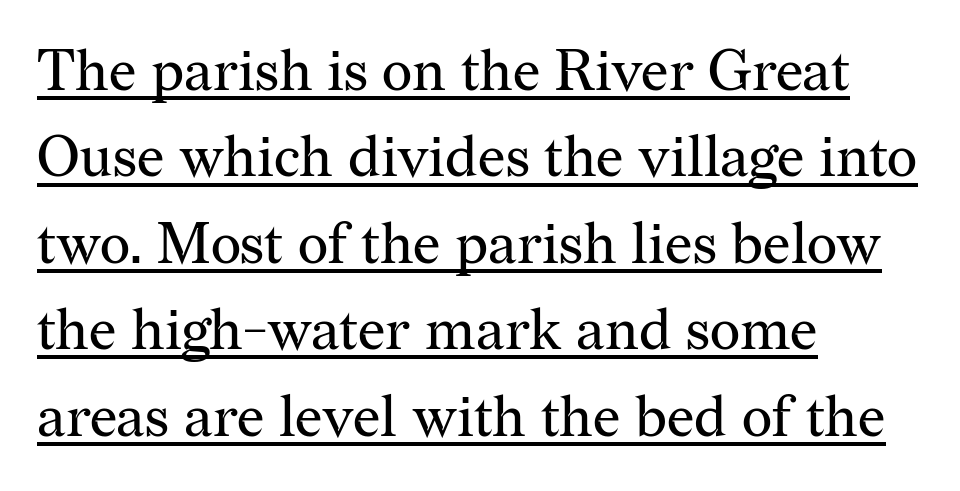
Weight: in the light-to-regular range. A student would call this left alignment; a typographer would say flush left, rag right. Font category for this specimen: serif. The specimen includes a rule beneath the text block's lines. The vertical gap from one line to the next is medium.
